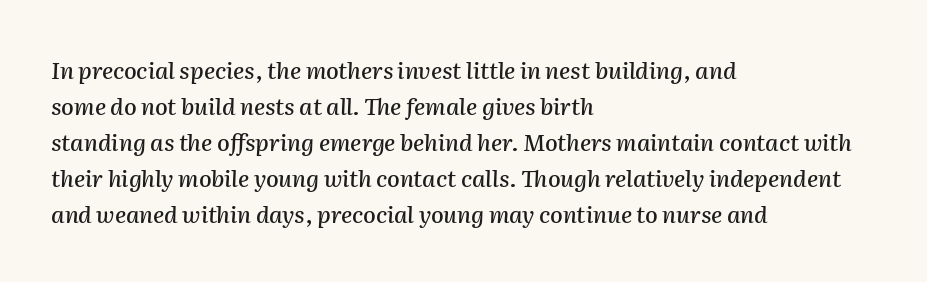
Q: Is the text italic (slanted)? A: Yes, it leans right by about 2 degrees.
Q: Is the text underlined? A: No.
Q: How is the paragraph aligned? A: Left-aligned.
Q: Is the spacing between letters normal or unusually wide? A: Normal.
Q: Is the spacing between lines tight, normal or loose? A: Normal.
